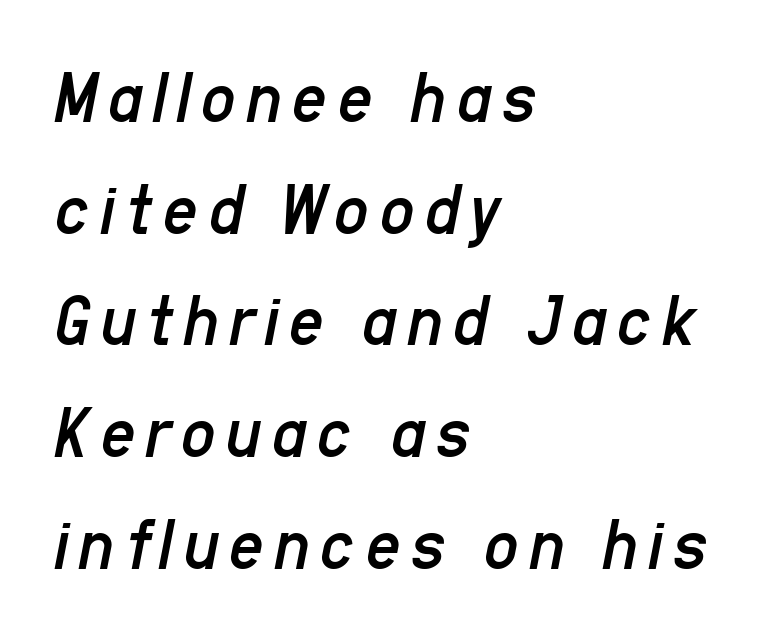
Q: Is the text bold? A: No.
Q: Is the text italic (slanted)? A: Yes, it leans right by about 11 degrees.
Q: Is the text underlined? A: No.
Q: How is the paragraph aligned? A: Left-aligned.
Q: Is the spacing between lines tight, normal or loose? A: Normal.
Q: Width (condensed, normal, or wide)? A: Condensed.
Q: Stroke contrast? A: Low.
Q: x-height? A: Medium.
Q: Monospaced? A: No.
